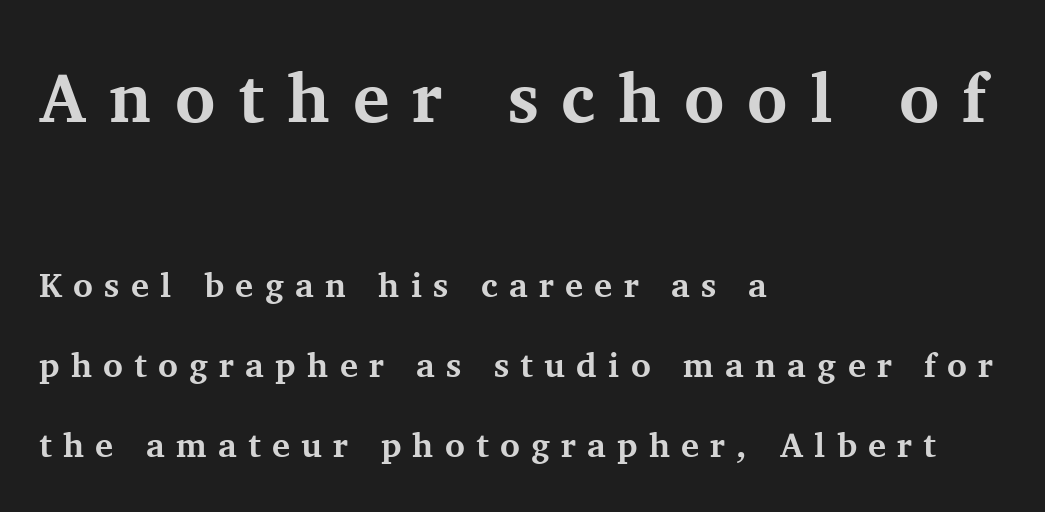
{"serif": "yes", "italic": "no", "bold": "yes", "weight": "bold", "width": "normal", "stroke_contrast": "medium", "x_height": "medium", "monospaced": "no", "underline": "no", "align": "left", "line_spacing": "loose", "line_spacing_ratio": 2.35, "letter_spacing": "wide", "letter_spacing_em": 0.33, "larger_block": "first", "size_ratio": 2.03, "glyph_px": 69}
